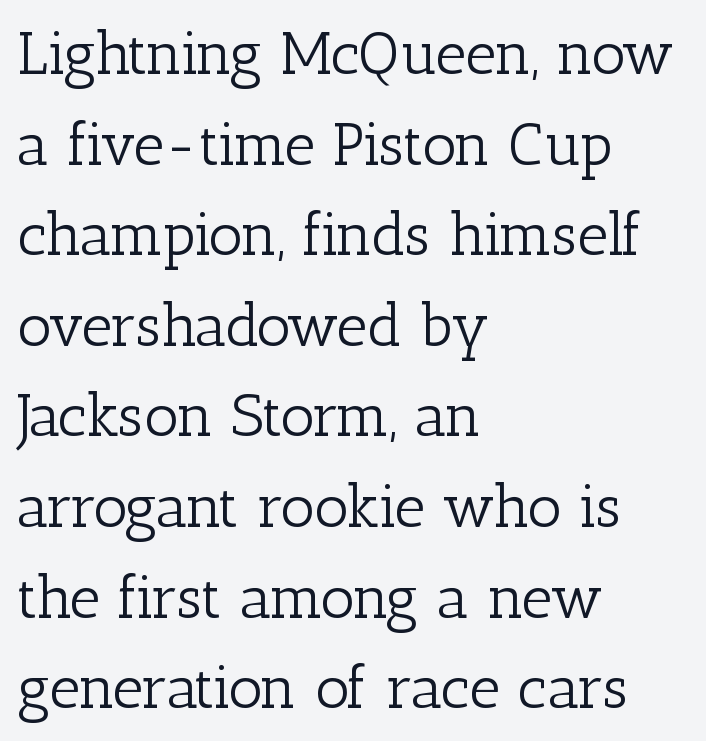
Q: Is the text bold? A: No.
Q: Is the text italic (slanted)? A: No, it is upright.
Q: Is the typeface a serif or a sans-serif typeface? A: Serif.
Q: Is the text underlined? A: No.
Q: How is the paragraph aligned? A: Left-aligned.
Q: Is the spacing between letters normal or unusually wide? A: Normal.
Q: Is the spacing between lines tight, normal or loose? A: Normal.
Q: Width (condensed, normal, or wide)? A: Normal.
Q: Stroke contrast? A: Low.
Q: x-height? A: Medium.
Q: Monospaced? A: No.
